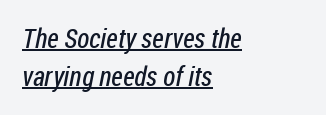
{"bold": "no", "underline": "yes", "align": "left", "line_spacing": "normal", "line_spacing_ratio": 1.39, "letter_spacing": "normal", "letter_spacing_em": 0.0, "glyph_px": 27}
